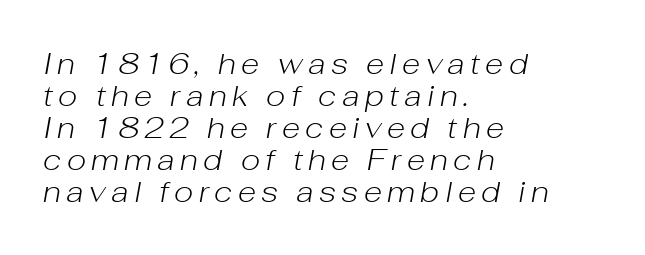
Q: Is the text bold? A: No.
Q: Is the text italic (slanted)? A: Yes, it leans right by about 10 degrees.
Q: Is the text underlined? A: No.
Q: How is the paragraph aligned? A: Left-aligned.
Q: Is the spacing between lines tight, normal or loose? A: Tight.
Q: Width (condensed, normal, or wide)? A: Normal.
Q: Stroke contrast? A: Low.
Q: x-height? A: Medium.
Q: Monospaced? A: No.
